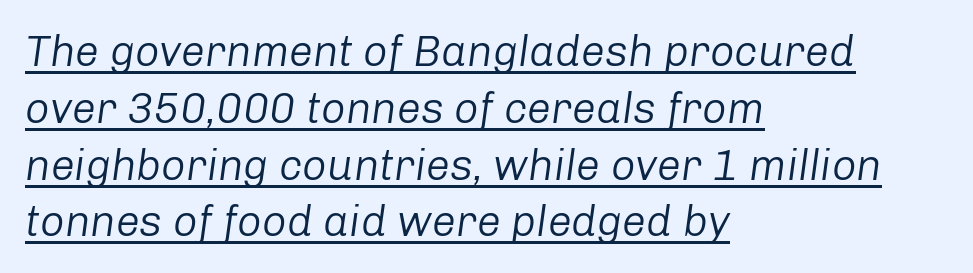
The image shows 43 px regular-weight type, italic (leaning right); set left-aligned, normal line spacing (1.32x), normal letter spacing, underlined; low stroke contrast and a medium x-height.
